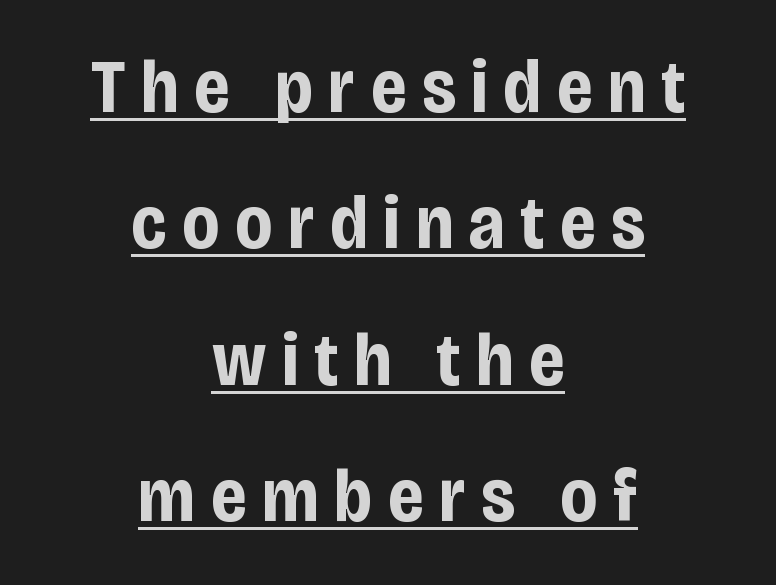
The image shows 75 px bold, condensed sans-serif type, upright; set centered, line spacing 1.82x, unusually wide letter spacing (+0.21 em), underlined; low stroke contrast and a large x-height.
